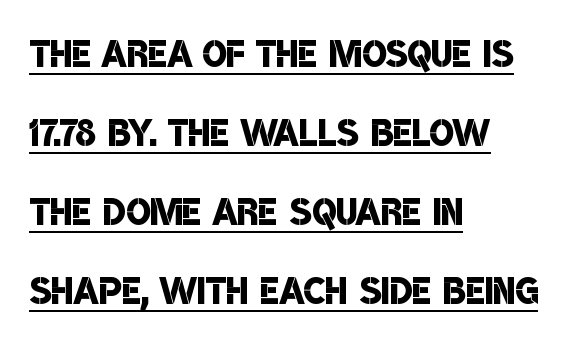
Q: Is the text bold? A: Semi-bold.
Q: Is the typeface a serif or a sans-serif typeface? A: Sans-serif.
Q: Is the text underlined? A: Yes.
Q: How is the paragraph aligned? A: Left-aligned.
Q: Is the spacing between letters normal or unusually wide? A: Normal.
Q: Is the spacing between lines tight, normal or loose? A: Normal.
Q: Width (condensed, normal, or wide)? A: Condensed.
Q: Stroke contrast? A: Low.
Q: x-height? A: Large.
Q: Monospaced? A: No.
